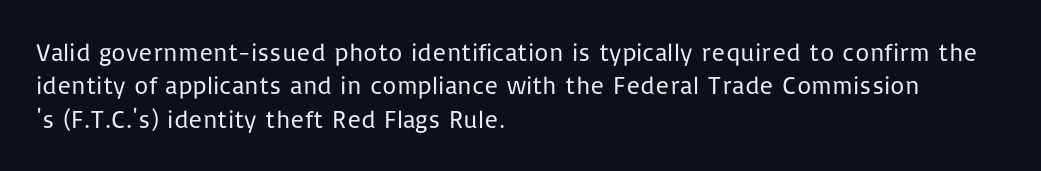
The image shows 25 px text type, upright; set left-aligned, normal line spacing (1.34x), normal letter spacing, not underlined.
